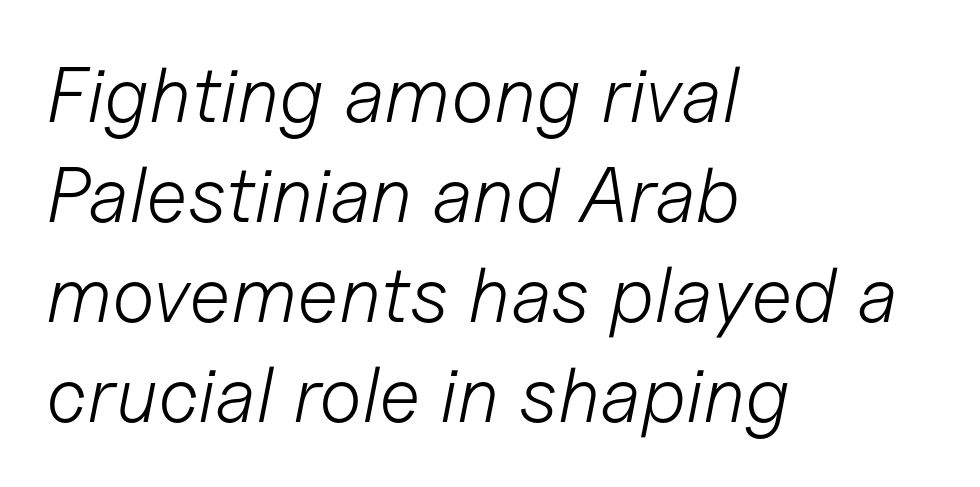
The zone under the glyphs is completely vacant. Slanted lettering throughout. Honestly, the letter spacing is just normal — you wouldn't notice it. Is the block centered? No — it sits flush against the left margin. Do the characters align in a grid? No, the font is proportional. The letterforms sit at book weight or below.
